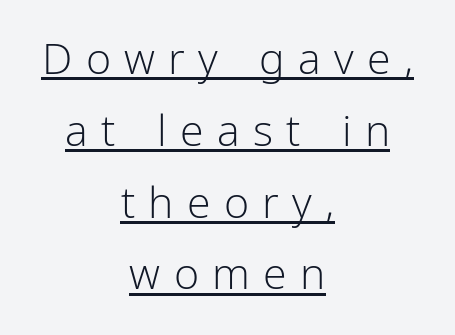
{"serif": "no", "italic": "no", "bold": "no", "weight": "light", "width": "normal", "stroke_contrast": "low", "x_height": "medium", "monospaced": "no", "underline": "yes", "align": "center", "line_spacing": "normal", "line_spacing_ratio": 1.67, "letter_spacing": "wide", "letter_spacing_em": 0.31, "glyph_px": 43}
